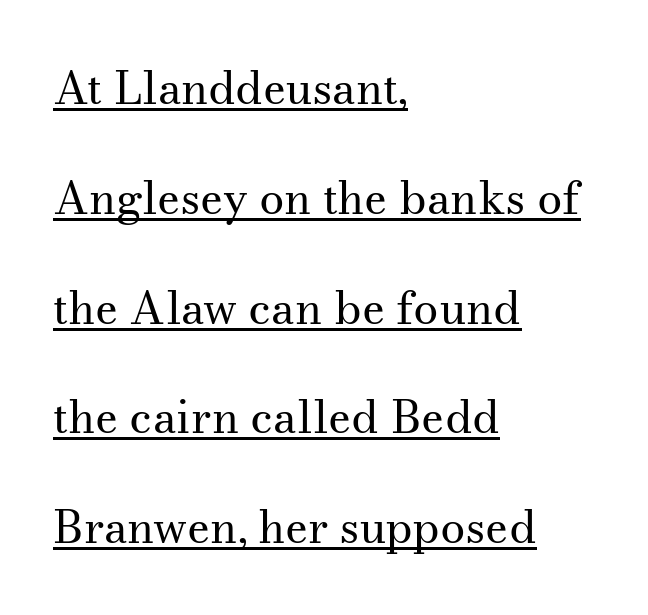
The strokes carry an ordinary text weight at most. Compared with typical body copy, the letter spacing here is the same. Note the varied advance widths — an 'i' is clearly narrower than an 'm'. To sum up the face: it has serifs. The string is rendered with underlining switched on.
